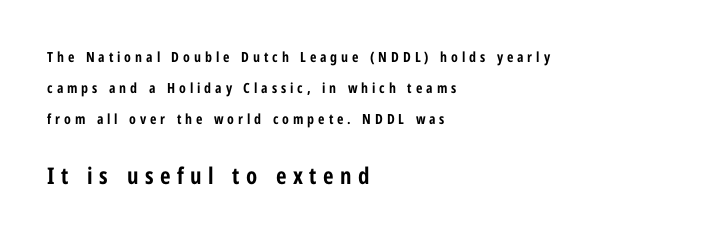
The image shows 23 px bold type, upright; set left-aligned, loose line spacing (2.22x), unusually wide letter spacing (+0.28 em), not underlined; the second (bottom) block is 1.64x larger.
